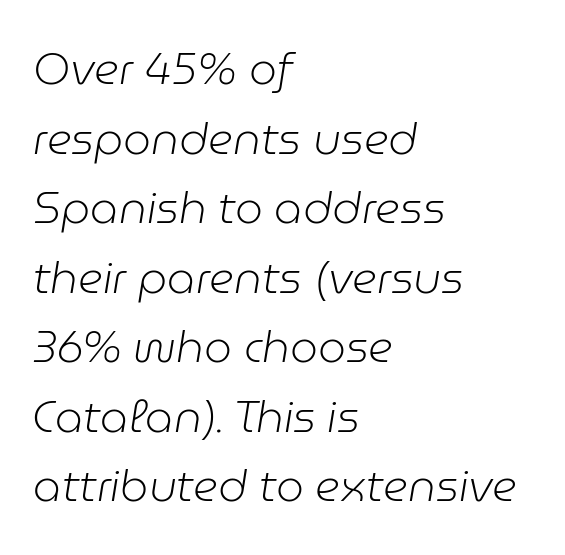
The image shows 44 px light type, italic (leaning right); set left-aligned, normal line spacing (1.58x), normal letter spacing, not underlined; low stroke contrast and a medium x-height.
